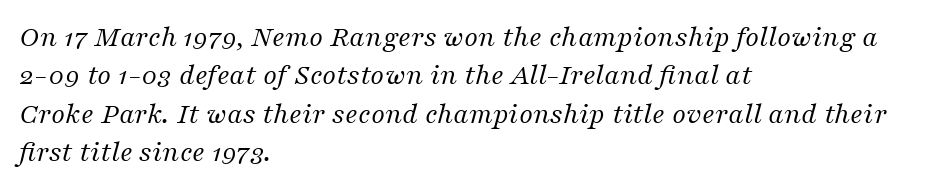
{"serif": "yes", "italic": "yes", "lean": "right", "slant_degrees": 16, "bold": "no", "weight": "regular", "width": "normal", "stroke_contrast": "medium", "x_height": "medium", "monospaced": "no", "underline": "no", "align": "left", "line_spacing": "normal", "line_spacing_ratio": 1.28, "letter_spacing": "normal", "letter_spacing_em": 0.0, "glyph_px": 30}
